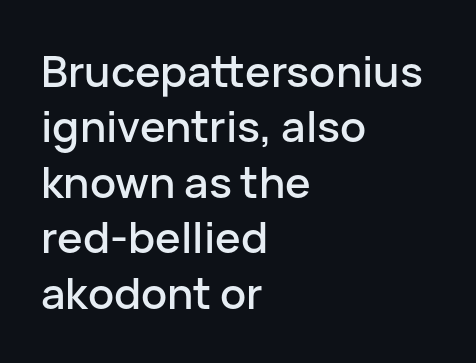
Q: Is the text italic (slanted)? A: No, it is upright.
Q: Is the typeface a serif or a sans-serif typeface? A: Sans-serif.
Q: Is the text underlined? A: No.
Q: How is the paragraph aligned? A: Left-aligned.
Q: Is the spacing between letters normal or unusually wide? A: Normal.
Q: Is the spacing between lines tight, normal or loose? A: Normal.
Q: Width (condensed, normal, or wide)? A: Normal.
Q: Stroke contrast? A: Low.
Q: x-height? A: Medium.
Q: Monospaced? A: No.
